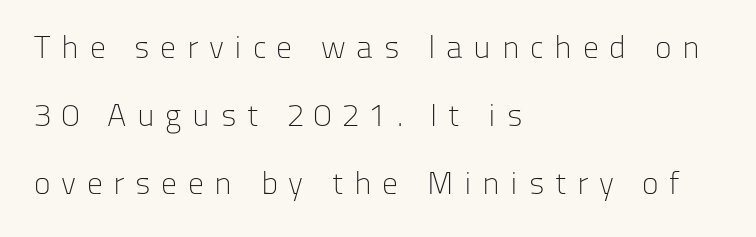
Q: Is the text bold? A: No.
Q: Is the text italic (slanted)? A: No, it is upright.
Q: Is the typeface a serif or a sans-serif typeface? A: Sans-serif.
Q: Is the text underlined? A: No.
Q: How is the paragraph aligned? A: Left-aligned.
Q: Is the spacing between letters normal or unusually wide? A: Unusually wide.
Q: Is the spacing between lines tight, normal or loose? A: Loose.
Q: Width (condensed, normal, or wide)? A: Normal.
Q: Stroke contrast? A: Low.
Q: x-height? A: Medium.
Q: Monospaced? A: No.
